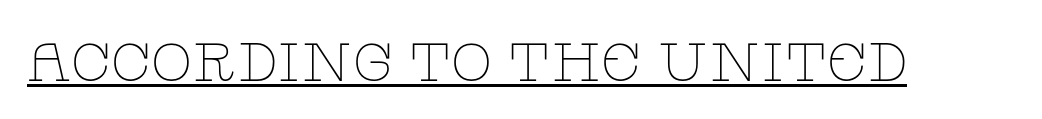
Q: Is the text bold? A: No.
Q: Is the text italic (slanted)? A: No, it is upright.
Q: Is the typeface a serif or a sans-serif typeface? A: Serif.
Q: Is the text underlined? A: Yes.
Q: Is the spacing between letters normal or unusually wide? A: Normal.
Q: Width (condensed, normal, or wide)? A: Wide.
Q: Stroke contrast? A: Low.
Q: x-height? A: Large.
Q: Monospaced? A: No.
